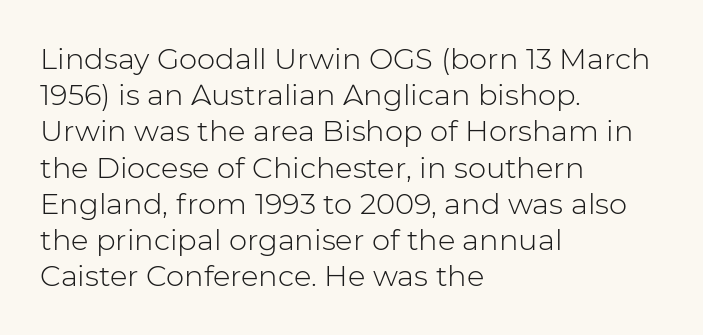
{"serif": "no", "italic": "no", "bold": "no", "weight": "light", "width": "normal", "stroke_contrast": "low", "x_height": "medium", "monospaced": "no", "underline": "no", "align": "left", "line_spacing": "normal", "line_spacing_ratio": 1.25, "letter_spacing": "normal", "letter_spacing_em": 0.0, "glyph_px": 29}
